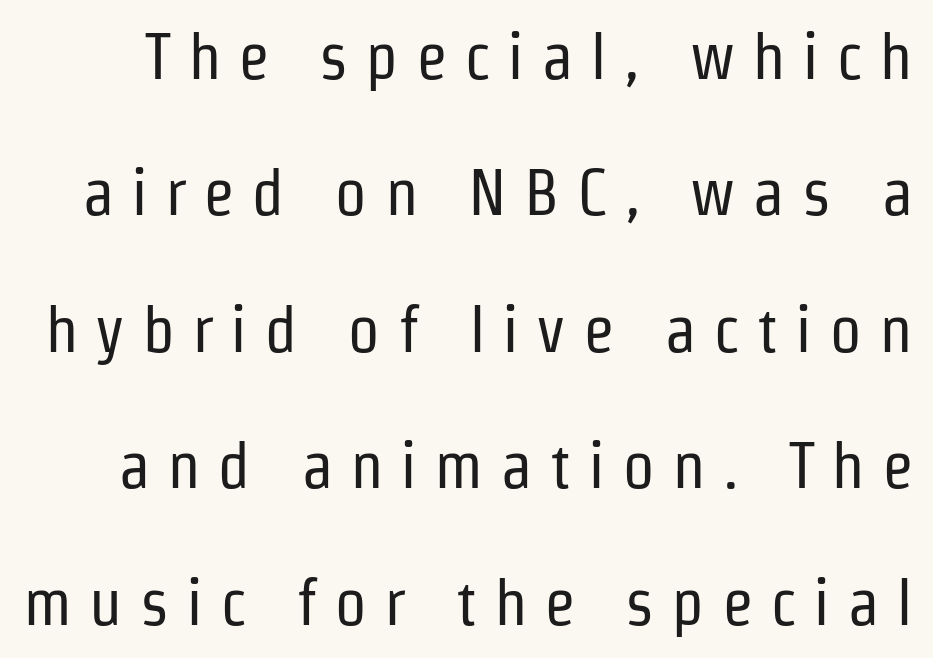
Q: Is the text bold? A: No.
Q: Is the text italic (slanted)? A: No, it is upright.
Q: Is the typeface a serif or a sans-serif typeface? A: Sans-serif.
Q: Is the text underlined? A: No.
Q: Is the spacing between letters normal or unusually wide? A: Unusually wide.
Q: Is the spacing between lines tight, normal or loose? A: Loose.
Q: Width (condensed, normal, or wide)? A: Condensed.
Q: Stroke contrast? A: Low.
Q: x-height? A: Medium.
Q: Monospaced? A: No.
